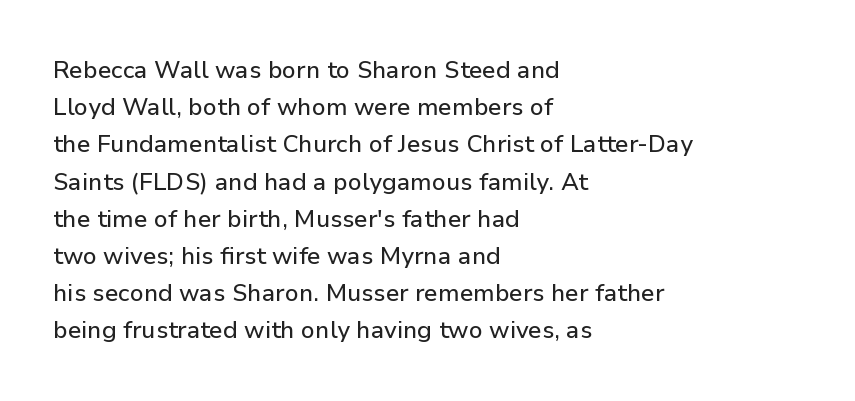
The image shows 24 px text type, upright; set left-aligned, normal line spacing (1.55x), normal letter spacing, not underlined.
